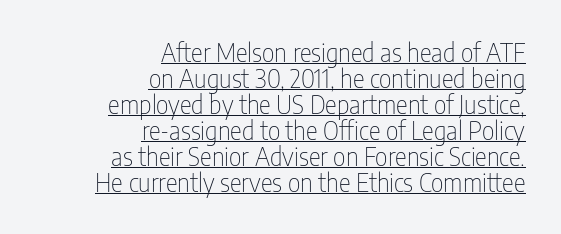
{"italic": "no", "bold": "no", "underline": "yes", "align": "right", "line_spacing": "tight", "line_spacing_ratio": 1.04, "letter_spacing": "normal", "letter_spacing_em": 0.0, "glyph_px": 25}
